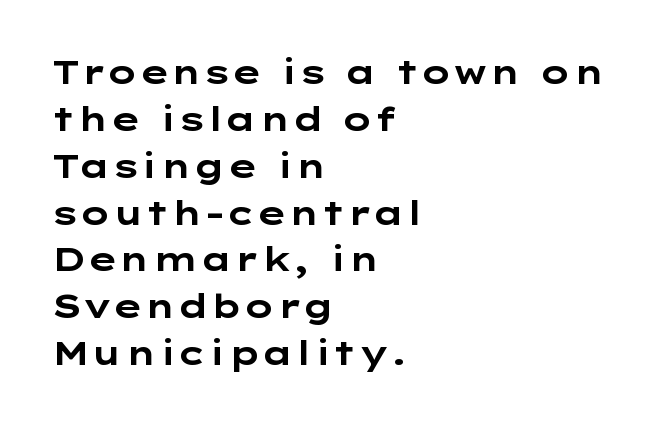
Q: Is the text bold? A: Yes.
Q: Is the text italic (slanted)? A: No, it is upright.
Q: Is the typeface a serif or a sans-serif typeface? A: Sans-serif.
Q: Is the text underlined? A: No.
Q: How is the paragraph aligned? A: Left-aligned.
Q: Is the spacing between letters normal or unusually wide? A: Normal.
Q: Is the spacing between lines tight, normal or loose? A: Normal.
Q: Width (condensed, normal, or wide)? A: Wide.
Q: Stroke contrast? A: Low.
Q: x-height? A: Medium.
